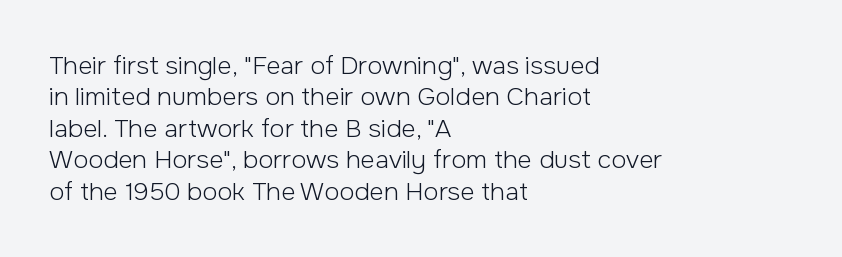
The image shows 25 px text type, upright; set left-aligned, normal line spacing (1.26x), normal letter spacing, not underlined.
